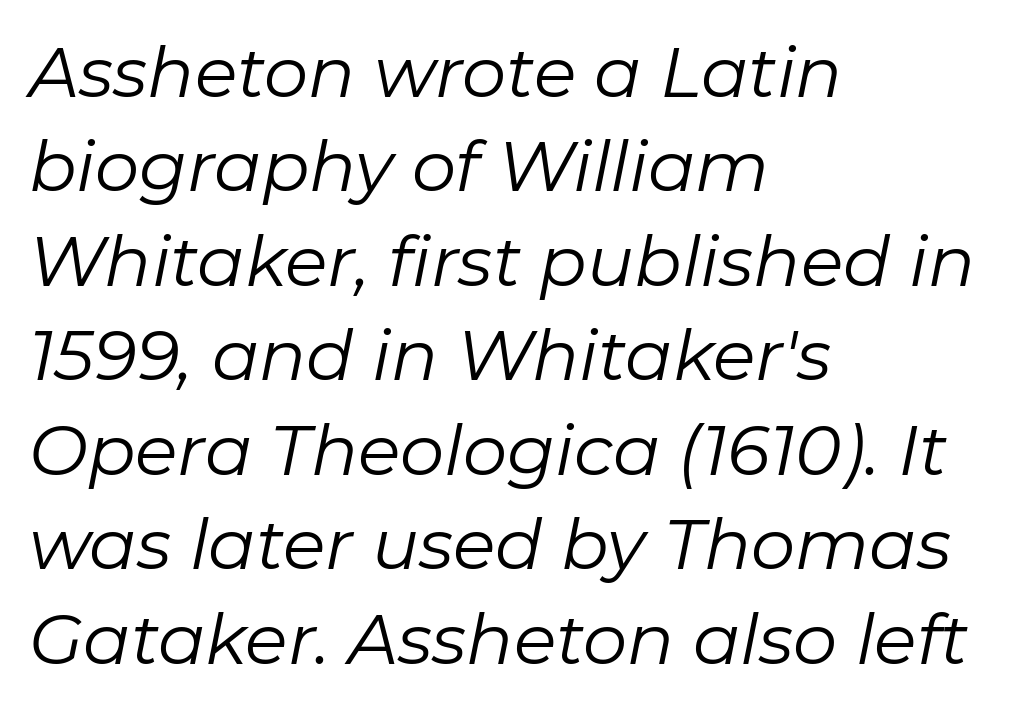
{"italic": "yes", "lean": "right", "slant_degrees": 11, "bold": "no", "weight": "regular", "width": "normal", "stroke_contrast": "low", "x_height": "medium", "monospaced": "no", "underline": "no", "align": "left", "line_spacing": "normal", "line_spacing_ratio": 1.35, "letter_spacing": "normal", "letter_spacing_em": 0.0, "glyph_px": 70}
